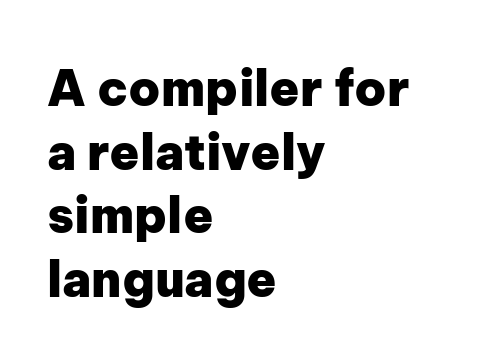
Rows of type keep a routine distance in the vertical direction. You could not count columns in this text — the font is proportionally spaced. You can tell it's not italic because the verticals are truly vertical. Underline: absent.
